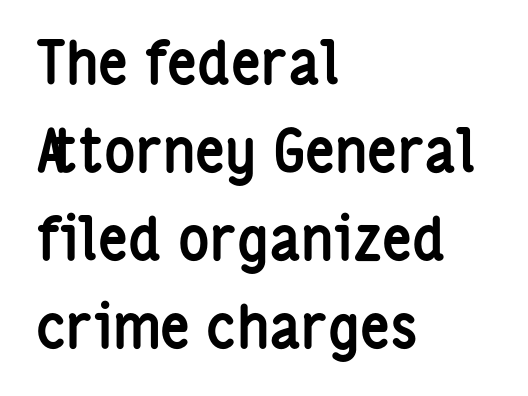
{"serif": "no", "italic": "no", "bold": "yes", "weight": "semibold", "width": "condensed", "stroke_contrast": "low", "x_height": "medium", "monospaced": "no", "underline": "no", "align": "left", "line_spacing": "normal", "line_spacing_ratio": 1.49, "letter_spacing": "normal", "letter_spacing_em": 0.0, "glyph_px": 59}
